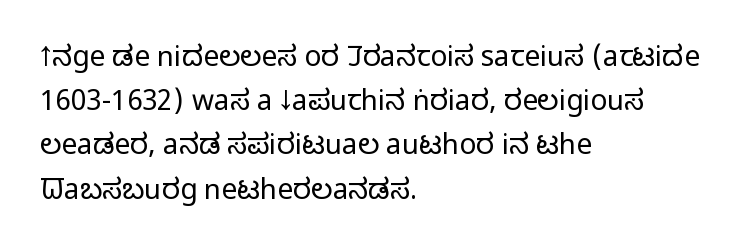
Is the type heavy? It reads as light-to-regular instead. Reading down the block, your eye returns to a fixed left position each line. Tracking value appears to be zero — textbook default spacing. Quick note: interline space is typical. No word sits above an underline.
